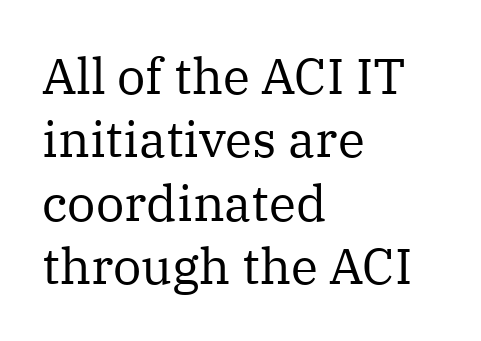
The image shows 50 px regular-weight serif type, upright; set left-aligned, normal line spacing (1.27x), normal letter spacing, not underlined; medium stroke contrast and a medium x-height.
